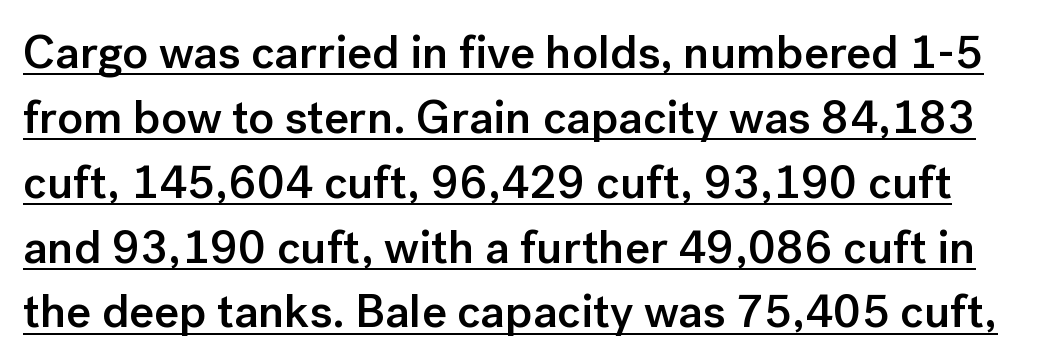
Grotesque or geometric, the face here clearly has no serifs. The space between consecutive lines is moderate. The words here are underlined. The face used here is proportionally spaced, like ordinary book or web type. This is roman type, the default non-slanted kind.
